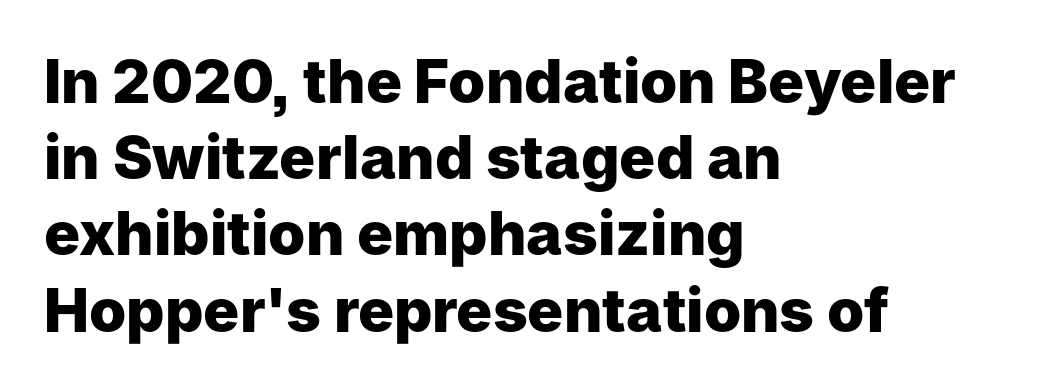
Q: Is the text bold? A: Yes.
Q: Is the text italic (slanted)? A: No, it is upright.
Q: Is the typeface a serif or a sans-serif typeface? A: Sans-serif.
Q: Is the text underlined? A: No.
Q: How is the paragraph aligned? A: Left-aligned.
Q: Is the spacing between letters normal or unusually wide? A: Normal.
Q: Is the spacing between lines tight, normal or loose? A: Normal.
Q: Width (condensed, normal, or wide)? A: Normal.
Q: Stroke contrast? A: Low.
Q: x-height? A: Medium.
Q: Monospaced? A: No.
